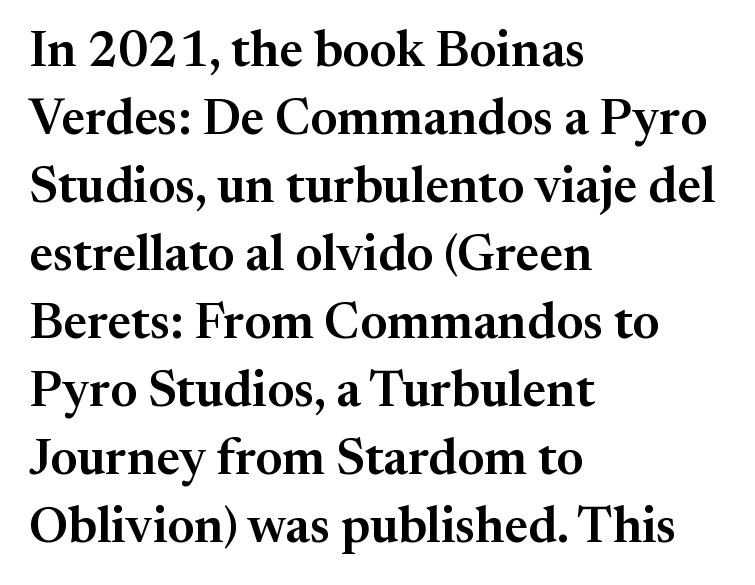
The image shows 50 px serif type, upright; set left-aligned, normal line spacing (1.36x), normal letter spacing, not underlined; medium stroke contrast and a medium x-height.
